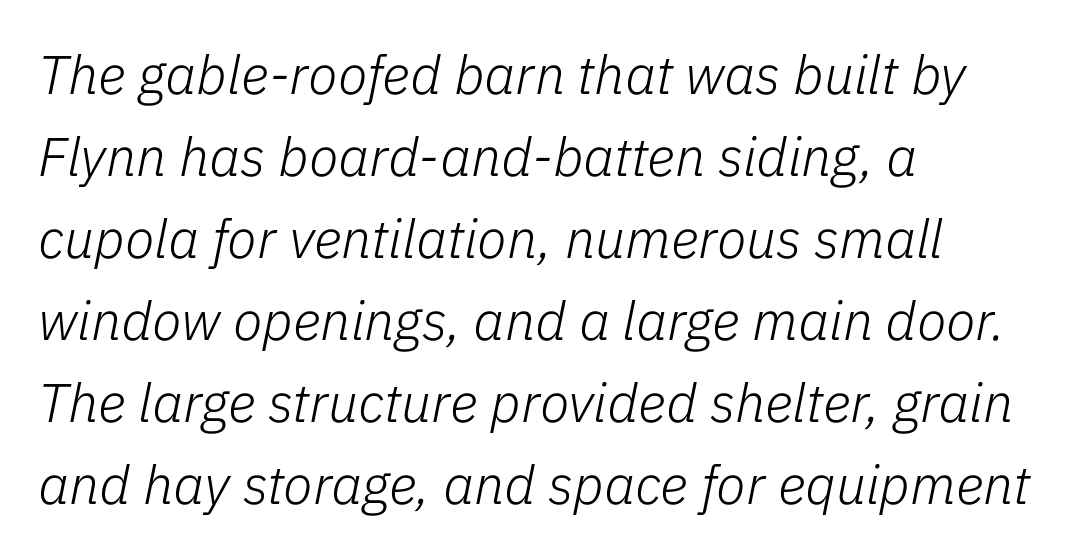
The type is set solid horizontally, with unmodified tracking. The strokes are not fattened; the text isn't bold. Do the characters align in a grid? No, the font is proportional. This sample is left-justified, so line endings fall wherever the words run out.
